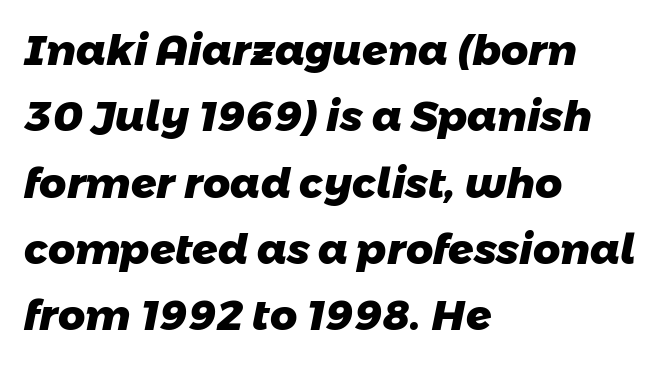
Q: Is the text bold? A: Yes.
Q: Is the typeface a serif or a sans-serif typeface? A: Sans-serif.
Q: Is the text underlined? A: No.
Q: How is the paragraph aligned? A: Left-aligned.
Q: Is the spacing between letters normal or unusually wide? A: Normal.
Q: Is the spacing between lines tight, normal or loose? A: Normal.
Q: Width (condensed, normal, or wide)? A: Normal.
Q: Stroke contrast? A: Low.
Q: x-height? A: Medium.
Q: Monospaced? A: No.
